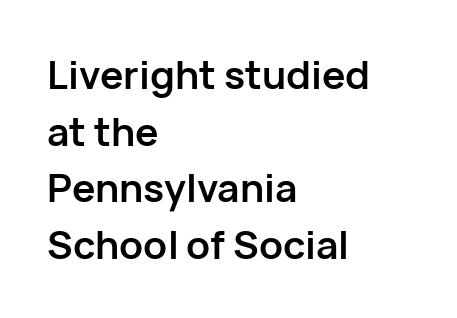
Q: Is the text bold? A: Yes.
Q: Is the text italic (slanted)? A: No, it is upright.
Q: Is the typeface a serif or a sans-serif typeface? A: Sans-serif.
Q: Is the text underlined? A: No.
Q: How is the paragraph aligned? A: Left-aligned.
Q: Is the spacing between letters normal or unusually wide? A: Normal.
Q: Is the spacing between lines tight, normal or loose? A: Normal.
Q: Width (condensed, normal, or wide)? A: Normal.
Q: Stroke contrast? A: Low.
Q: x-height? A: Medium.
Q: Monospaced? A: No.
